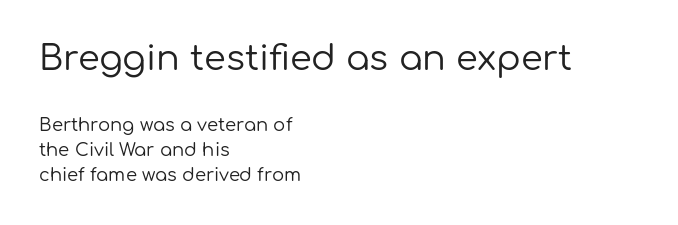
{"serif": "no", "italic": "no", "bold": "no", "weight": "regular", "width": "normal", "stroke_contrast": "low", "x_height": "medium", "monospaced": "no", "underline": "no", "align": "left", "line_spacing": "normal", "line_spacing_ratio": 1.38, "letter_spacing": "normal", "letter_spacing_em": 0.0, "larger_block": "first", "size_ratio": 1.94, "glyph_px": 35}
